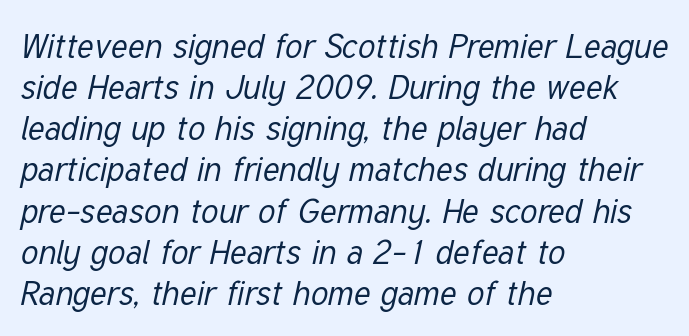
The image shows 34 px regular-weight, condensed type, italic (leaning right); set left-aligned, line spacing 1.21x, normal letter spacing, not underlined; low stroke contrast and a medium x-height.
